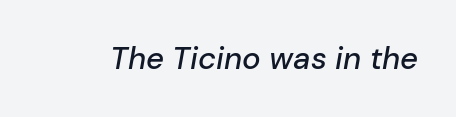
{"italic": "yes", "lean": "right", "slant_degrees": 10, "width": "normal", "stroke_contrast": "low", "x_height": "medium", "monospaced": "no", "underline": "no", "letter_spacing": "normal", "letter_spacing_em": 0.0, "glyph_px": 31}
